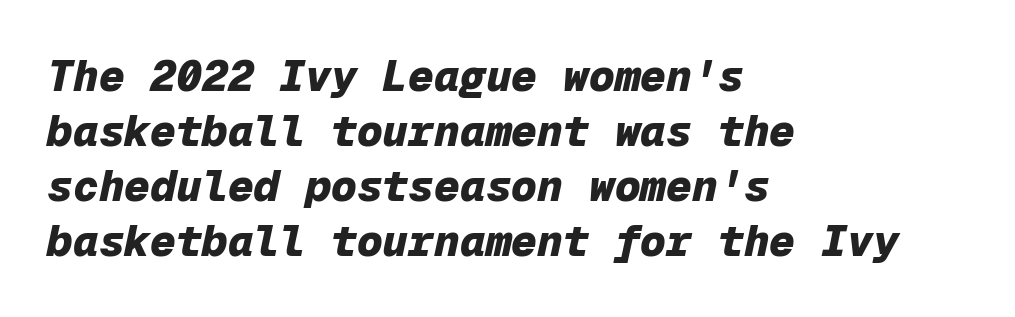
Q: Is the text bold? A: Yes.
Q: Is the text italic (slanted)? A: Yes, it leans right by about 12 degrees.
Q: Is the text underlined? A: No.
Q: How is the paragraph aligned? A: Left-aligned.
Q: Is the spacing between letters normal or unusually wide? A: Normal.
Q: Is the spacing between lines tight, normal or loose? A: Normal.
Q: Width (condensed, normal, or wide)? A: Normal.
Q: Stroke contrast? A: Low.
Q: x-height? A: Medium.
Q: Monospaced? A: Yes.
